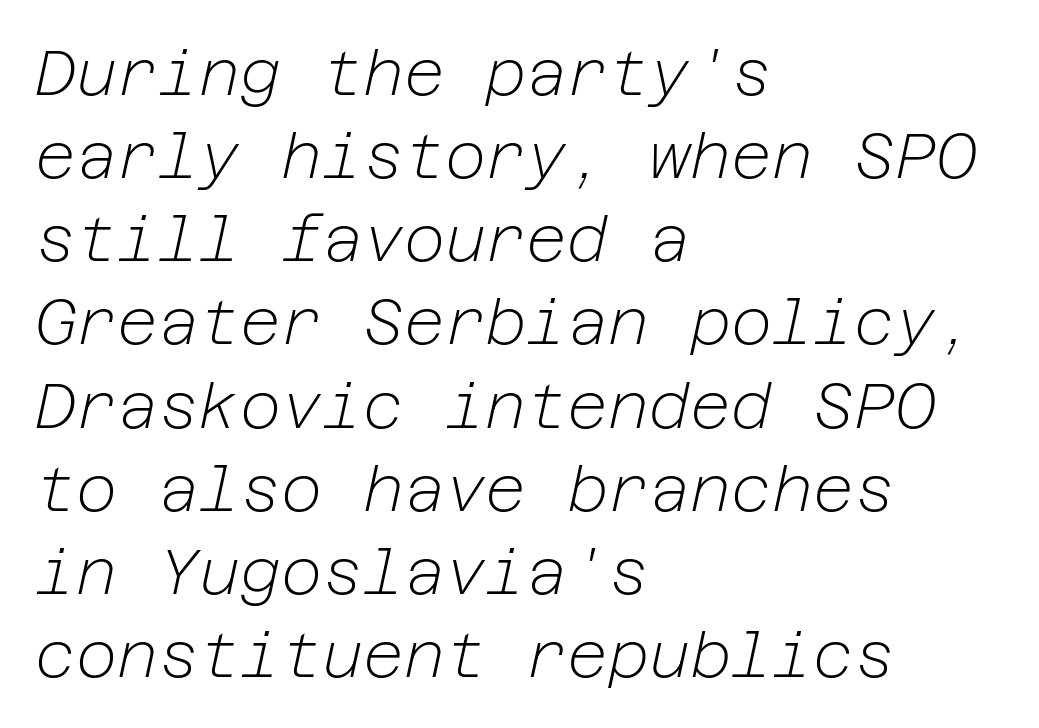
Q: Is the text bold? A: No.
Q: Is the text italic (slanted)? A: Yes, it leans right by about 12 degrees.
Q: Is the text underlined? A: No.
Q: How is the paragraph aligned? A: Left-aligned.
Q: Is the spacing between letters normal or unusually wide? A: Normal.
Q: Is the spacing between lines tight, normal or loose? A: Normal.
Q: Width (condensed, normal, or wide)? A: Normal.
Q: Stroke contrast? A: Low.
Q: x-height? A: Medium.
